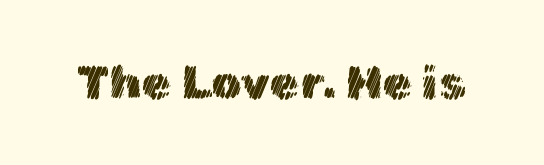
{"italic": "no", "width": "normal", "x_height": "medium", "monospaced": "no", "underline": "no", "letter_spacing": "normal", "letter_spacing_em": 0.0, "glyph_px": 48}
